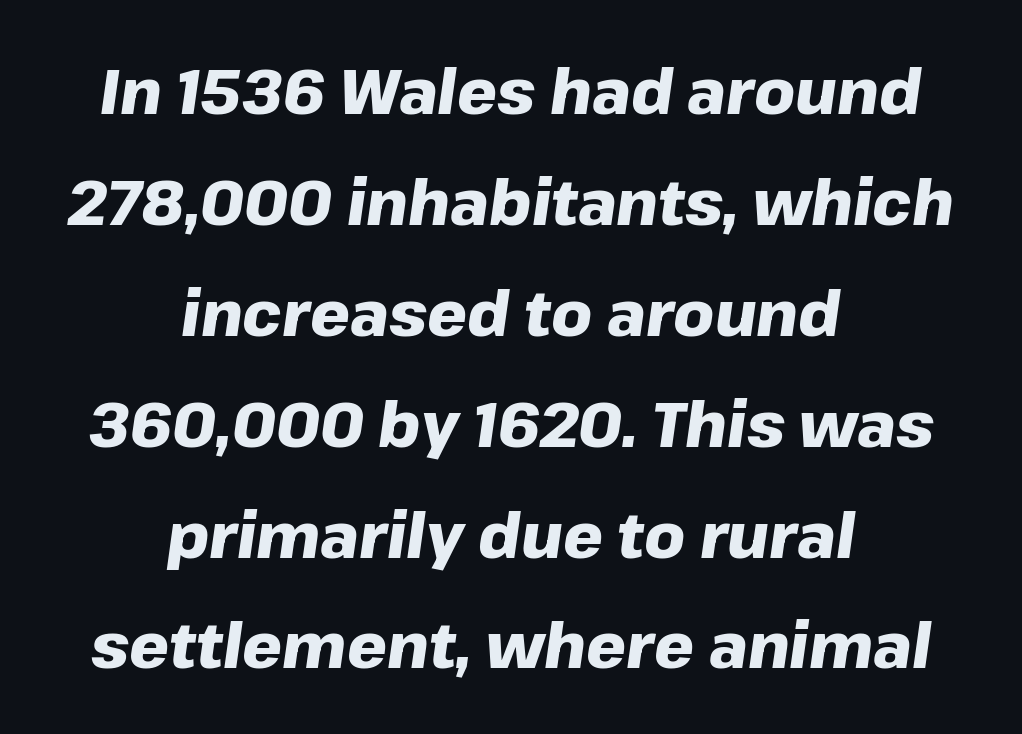
Q: Is the text bold? A: Yes.
Q: Is the text italic (slanted)? A: Yes, it leans right by about 8 degrees.
Q: Is the text underlined? A: No.
Q: How is the paragraph aligned? A: Centered.
Q: Is the spacing between letters normal or unusually wide? A: Normal.
Q: Width (condensed, normal, or wide)? A: Normal.
Q: Stroke contrast? A: Low.
Q: x-height? A: Medium.
Q: Monospaced? A: No.
